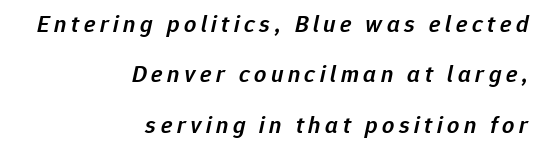
{"italic": "yes", "lean": "right", "slant_degrees": 12, "bold": "semi", "underline": "no", "align": "right", "line_spacing": "loose", "line_spacing_ratio": 2.1, "glyph_px": 24}
